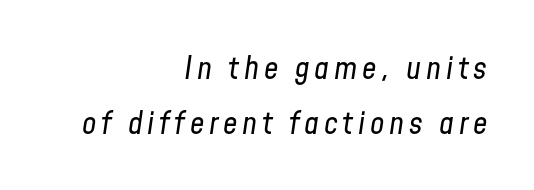
This rendering features lettering with no underline. A typesetter would call this proportional, since set widths differ per character. Leftover space on each line is placed entirely before the opening word. Letters have the restrained weight of plain body copy at most. The typography opts for an oblique posture over an upright one.
